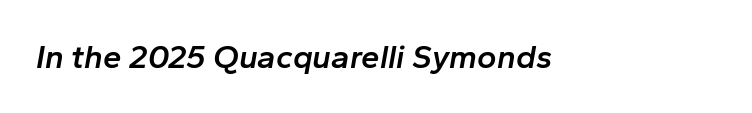
The image shows 33 px semibold type, italic (leaning right); set normal letter spacing, not underlined; low stroke contrast and a medium x-height.
